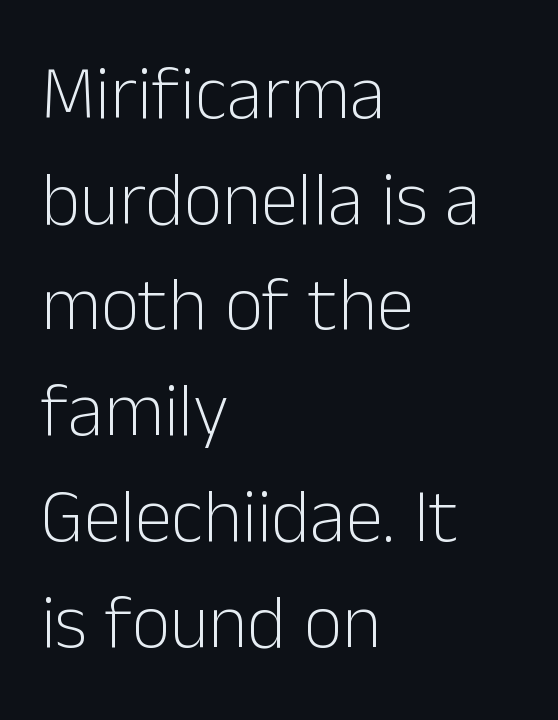
{"serif": "no", "italic": "no", "bold": "no", "weight": "light", "width": "normal", "stroke_contrast": "low", "x_height": "medium", "monospaced": "no", "underline": "no", "align": "left", "line_spacing": "normal", "line_spacing_ratio": 1.41, "letter_spacing": "normal", "letter_spacing_em": 0.0, "glyph_px": 75}
